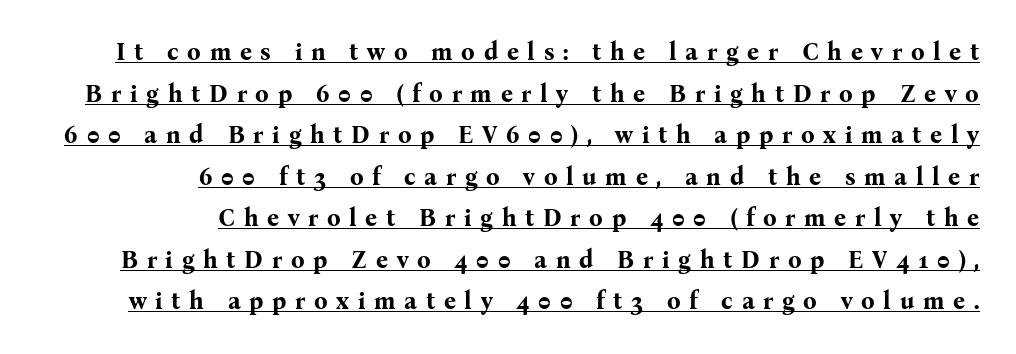
The image shows 24 px bold type, upright; set right-aligned, line spacing 1.73x, unusually wide letter spacing (+0.36 em), underlined.
